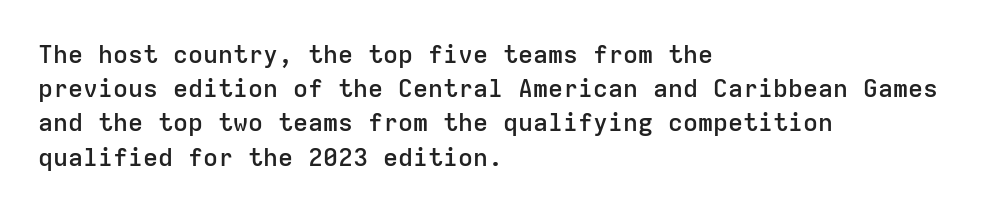
Compared with typical body copy, the letter spacing here is the same. Words float on clear page, feet unadorned. This is the regular roman posture of the typeface. The strokes are fattened partway — semibold, not bold.
